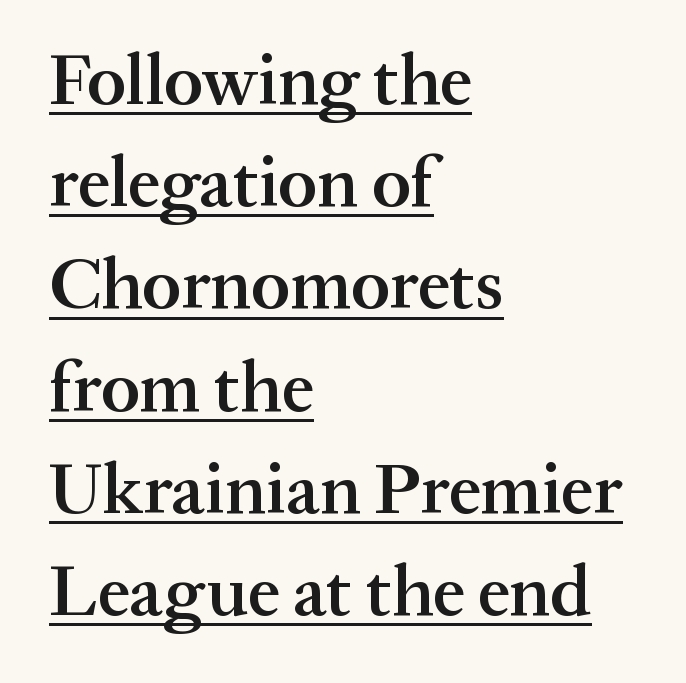
The glyphs in this specimen are seriffed. Horizontally, the lines are justified to the leading edge only. There is no visible air inserted between adjacent glyphs. Stroke thickness is moderately raised; the sample reads as semibold. A typesetter would call this leading conventional body-copy spacing.
